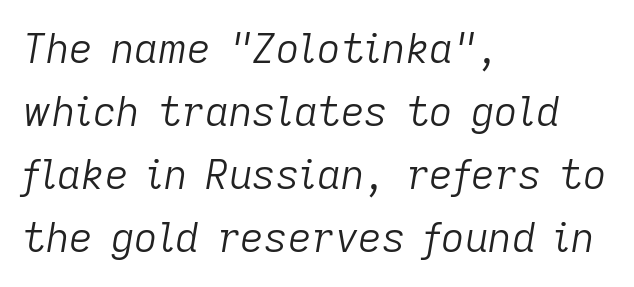
{"italic": "yes", "lean": "right", "slant_degrees": 9, "bold": "no", "weight": "light", "width": "normal", "stroke_contrast": "low", "x_height": "medium", "monospaced": "no", "underline": "no", "align": "left", "line_spacing": "normal", "line_spacing_ratio": 1.54, "letter_spacing": "normal", "letter_spacing_em": 0.0, "glyph_px": 41}
